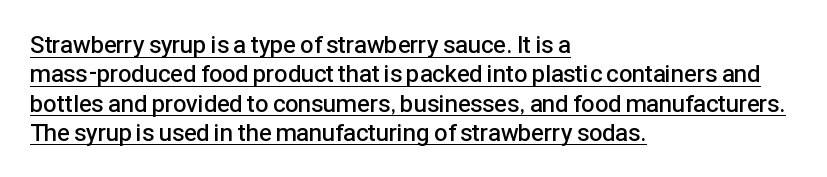
Q: Is the text bold? A: Semi-bold.
Q: Is the text italic (slanted)? A: No, it is upright.
Q: Is the text underlined? A: Yes.
Q: How is the paragraph aligned? A: Left-aligned.
Q: Is the spacing between letters normal or unusually wide? A: Normal.
